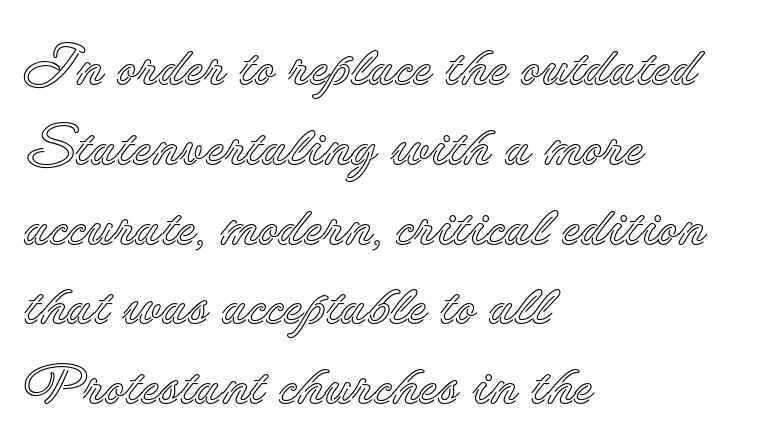
What stands out about the letter spacing? Nothing — it is the standard amount. Regular leading. Note the varied advance widths — an 'i' is clearly narrower than an 'm'.
